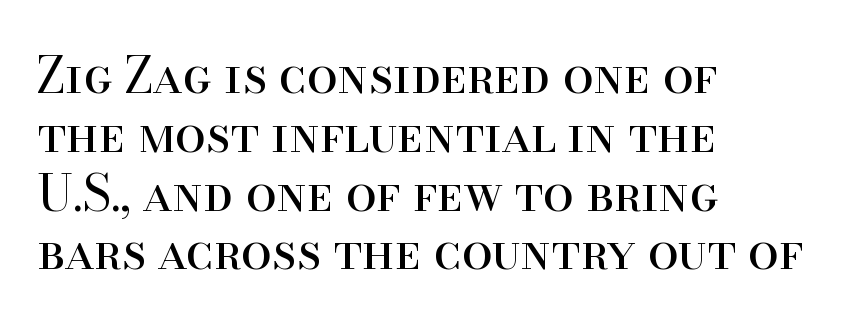
The image shows 49 px regular-weight serif type, upright; set left-aligned, line spacing 1.2x, normal letter spacing, not underlined; high stroke contrast and a small x-height.
